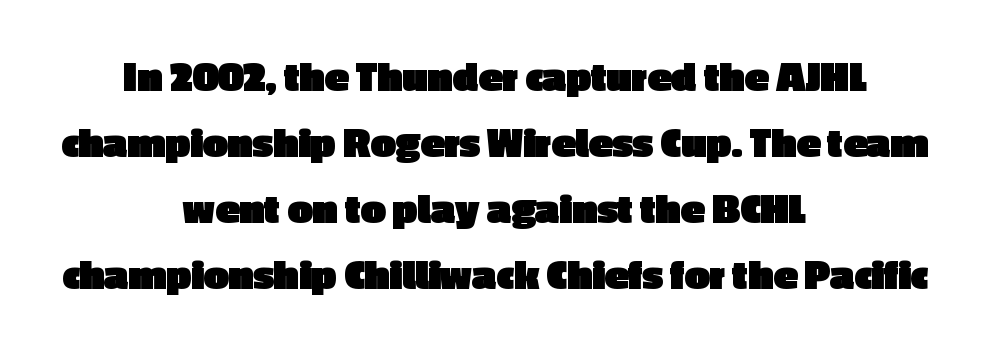
No italicization has been applied; the sample stays upright. The line texture is even and compact thanks to regular tracking. Short and long lines alike share a common midpoint. Lines of text with bare space underneath.
